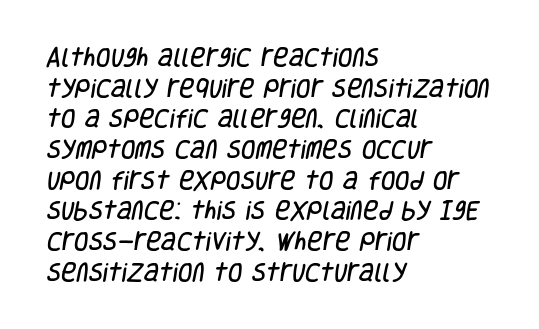
Q: Is the text underlined? A: No.
Q: How is the paragraph aligned? A: Left-aligned.
Q: Is the spacing between letters normal or unusually wide? A: Normal.
Q: Is the spacing between lines tight, normal or loose? A: Normal.
